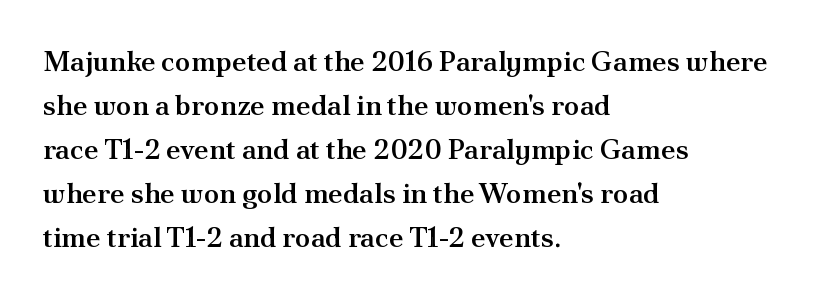
The face used here is a semibold: visibly heavier than regular, lighter than bold. Stroke terminals: seriffed. This sample has the flowing, uneven cadence of proportional lettering. How are the letters spaced? Ordinarily, with no added tracking. Nobody drew a line under any word here.
